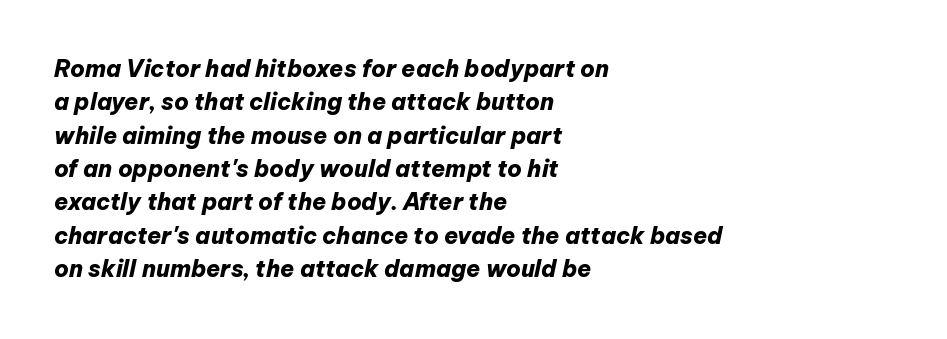
{"italic": "yes", "lean": "right", "slant_degrees": 12, "bold": "yes", "underline": "no", "align": "left", "line_spacing": "normal", "line_spacing_ratio": 1.45, "letter_spacing": "normal", "letter_spacing_em": 0.0, "glyph_px": 23}
